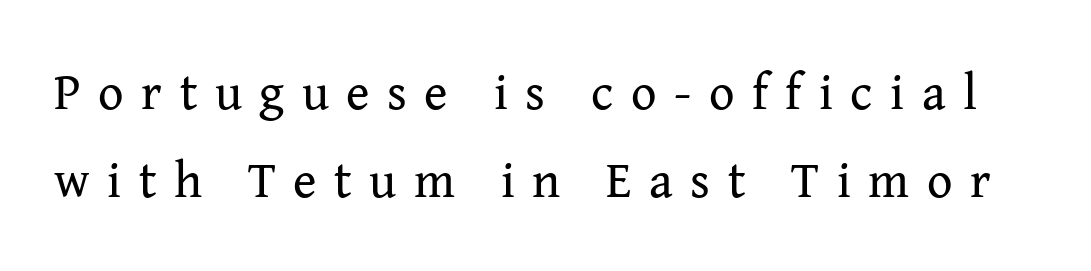
Decoration check: the copy has no underline. Caption: expanded tracking, letters set apart. Think standard paragraph weight, or any step lighter than that. This is serif lettering, the kind often seen in printed books.
